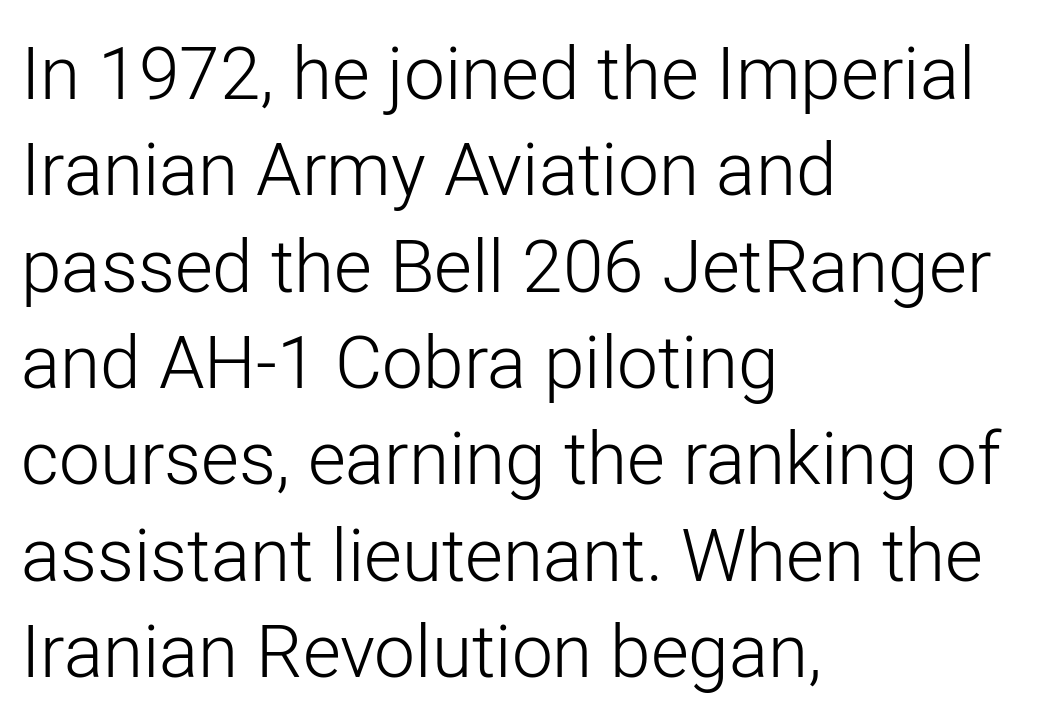
Quick note: underline off. A typesetter would call this proportional, since set widths differ per character. Line starts are locked; line ends wander. Rows of type keep a routine distance in the vertical direction. Every character sits straight up, as roman type does. Heaviness? Minimal to ordinary, like unemphasized prose.
